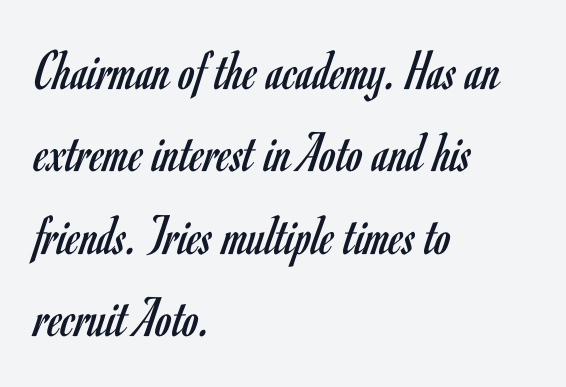
{"serif": "no", "bold": "no", "weight": "regular", "width": "condensed", "stroke_contrast": "low", "x_height": "small", "monospaced": "no", "underline": "no", "align": "left", "line_spacing": "normal", "line_spacing_ratio": 1.42, "letter_spacing": "normal", "letter_spacing_em": 0.0, "glyph_px": 58}
